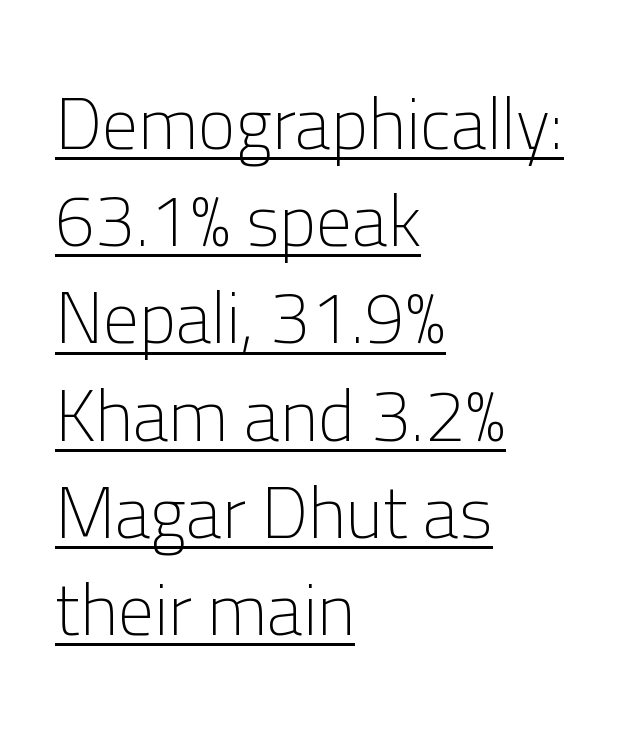
The image shows 72 px light sans-serif type, upright; set left-aligned, normal line spacing (1.35x), normal letter spacing, underlined; low stroke contrast and a medium x-height.
